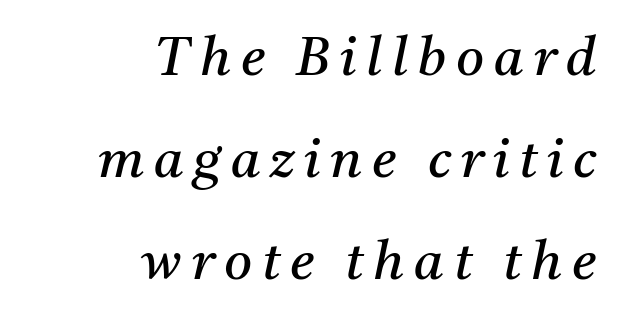
The image shows 54 px regular-weight serif type, italic (leaning right); set right-aligned, line spacing 1.89x, not underlined; medium stroke contrast and a medium x-height.
